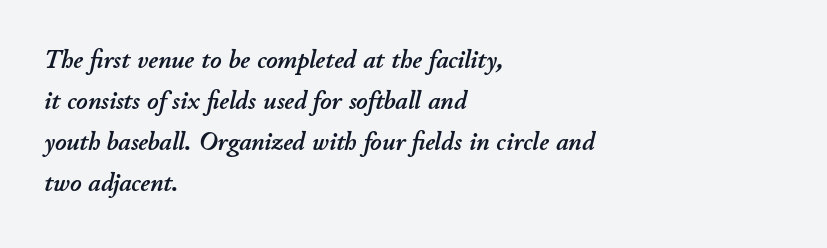
{"italic": "yes", "lean": "right", "slant_degrees": 11, "underline": "no", "align": "left", "line_spacing": "normal", "line_spacing_ratio": 1.52, "letter_spacing": "normal", "letter_spacing_em": 0.0, "glyph_px": 27}
